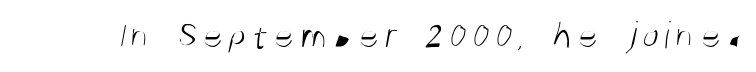
{"serif": "no", "bold": "no", "weight": "light", "width": "condensed", "stroke_contrast": "medium", "x_height": "large", "monospaced": "no", "underline": "no", "glyph_px": 39}
